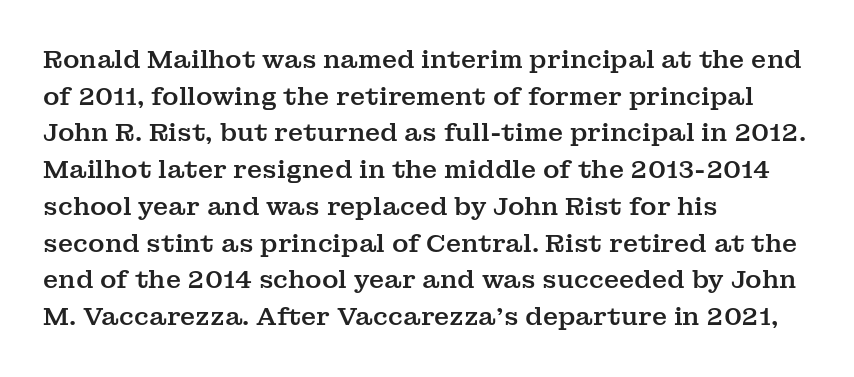
The letters stand straight up with perfectly vertical stems. The tracking reads as untouched default to a designer's eye. Vertical spacing — default. All the whitespace from short lines collects on the right. Bare-footed words on every line.
